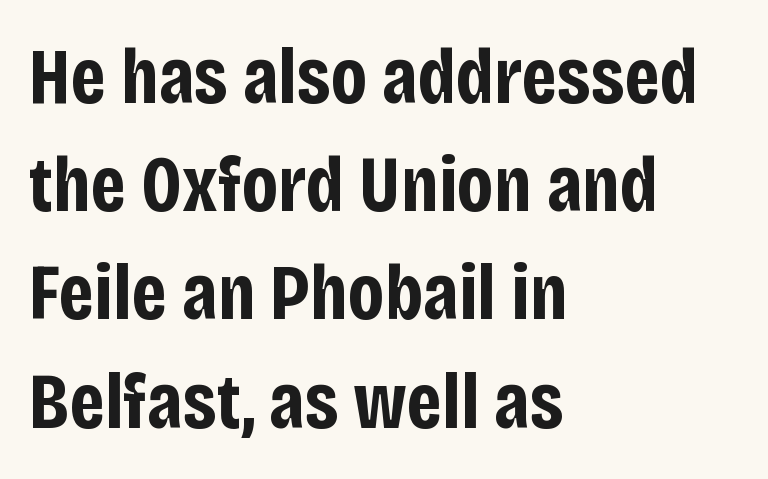
Honestly, the letter spacing is just normal — you wouldn't notice it. Typographically, this falls in the sans-serif category. Nope, not italic — everything's standing straight. The space beneath each line is pristine and unruled.
